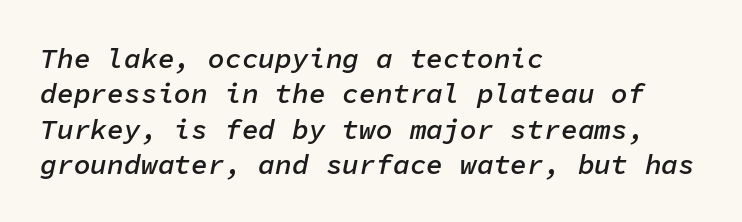
{"italic": "yes", "lean": "right", "slant_degrees": 11, "bold": "semi", "weight": "semibold", "width": "normal", "stroke_contrast": "low", "x_height": "medium", "monospaced": "yes", "underline": "no", "align": "left", "line_spacing": "normal", "line_spacing_ratio": 1.26, "letter_spacing": "normal", "letter_spacing_em": 0.0, "glyph_px": 28}
